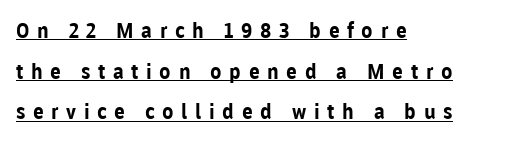
{"italic": "no", "bold": "yes", "underline": "yes", "align": "left", "line_spacing": "loose", "line_spacing_ratio": 1.94, "letter_spacing": "wide", "letter_spacing_em": 0.36, "glyph_px": 21}
